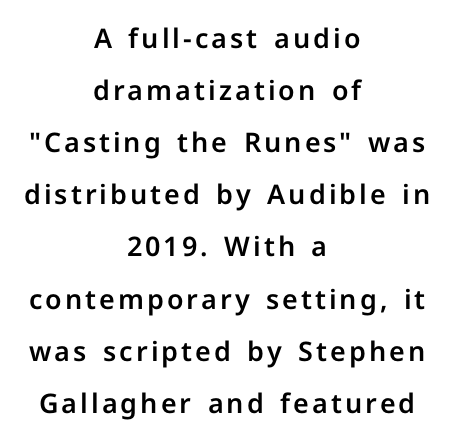
Q: Is the text italic (slanted)? A: No, it is upright.
Q: Is the text underlined? A: No.
Q: How is the paragraph aligned? A: Centered.
Q: Is the spacing between lines tight, normal or loose? A: Loose.
